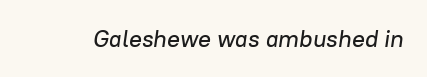
The image shows 24 px text type, italic (leaning right); set normal letter spacing, not underlined.
